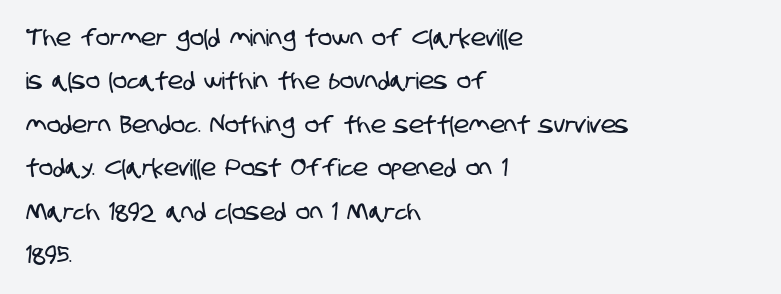
Students, note that the glyphs here touch the page at normal intervals. Decoration check: the copy has no underline. Each line starts at the same left margin while the right side varies.
